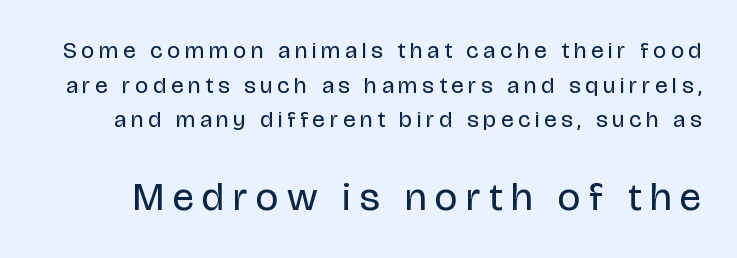
{"serif": "no", "italic": "no", "bold": "no", "weight": "regular", "width": "condensed", "stroke_contrast": "low", "x_height": "large", "monospaced": "no", "underline": "no", "line_spacing": "normal", "line_spacing_ratio": 1.51, "letter_spacing": "wide", "letter_spacing_em": 0.22, "larger_block": "second", "size_ratio": 1.74, "glyph_px": 40}
